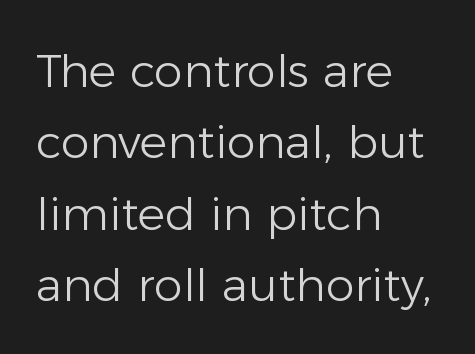
Standard letterfit; no display-style spreading of the glyphs. A classic flush-left, rag-right setting is used for this passage. A quiet, ordinary-to-light weight characterises the typeface. If you measured baseline to baseline, you'd find a middling distance. The type family on display is of the sans-serif kind. Italic? Not at all — the glyphs are vertical.
